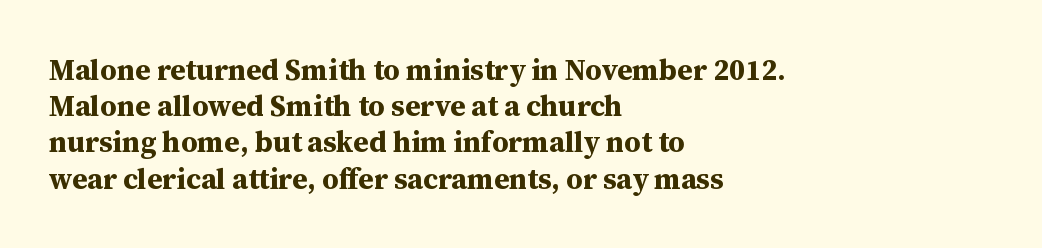
{"serif": "yes", "italic": "no", "bold": "yes", "weight": "bold", "width": "normal", "stroke_contrast": "medium", "x_height": "medium", "monospaced": "no", "underline": "no", "align": "left", "line_spacing": "normal", "line_spacing_ratio": 1.25, "letter_spacing": "normal", "letter_spacing_em": 0.0, "glyph_px": 29}
